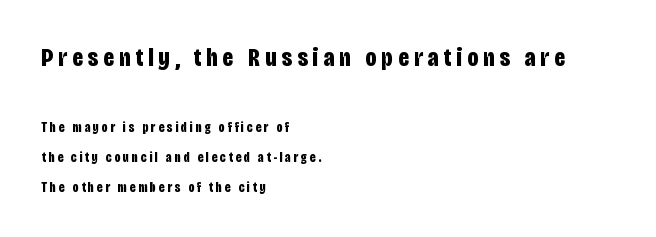
{"italic": "no", "bold": "yes", "underline": "no", "align": "left", "line_spacing": "loose", "line_spacing_ratio": 2.15, "letter_spacing": "wide", "letter_spacing_em": 0.2, "larger_block": "first", "size_ratio": 1.86, "glyph_px": 26}
